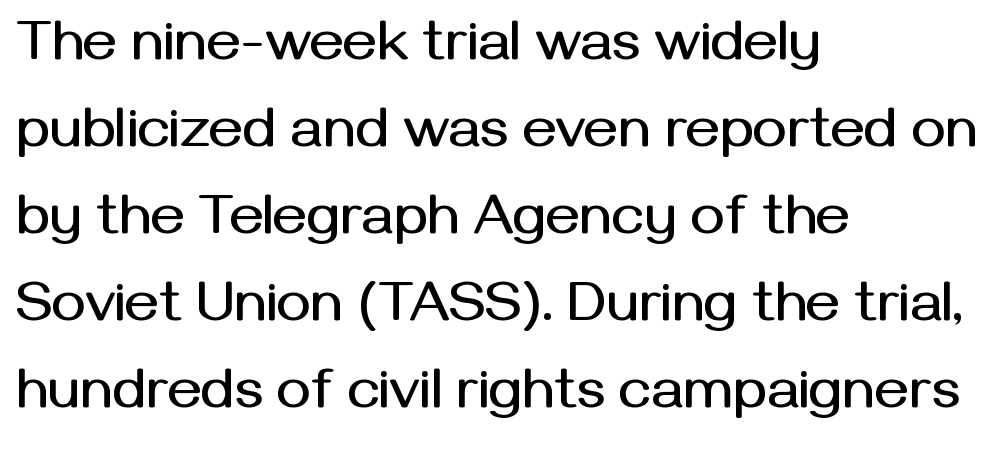
A typesetter would mark this as roman, not italic. Note the varied advance widths — an 'i' is clearly narrower than an 'm'. The lines in this sample share a left origin and differ only in where they stop. Typographically, this falls in the sans-serif category.
